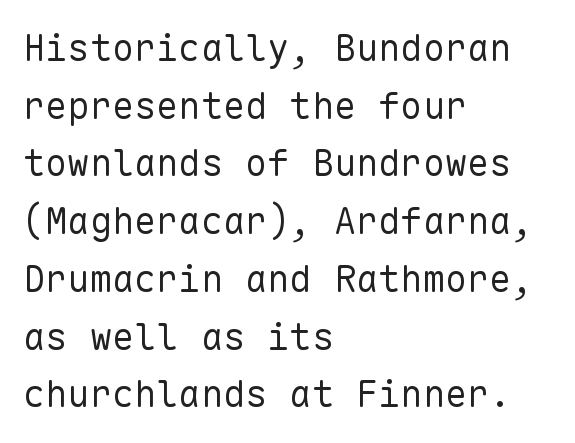
The image shows 37 px regular-weight sans-serif type, upright, monospaced; set left-aligned, normal line spacing (1.56x), normal letter spacing, not underlined; low stroke contrast and a medium x-height.
